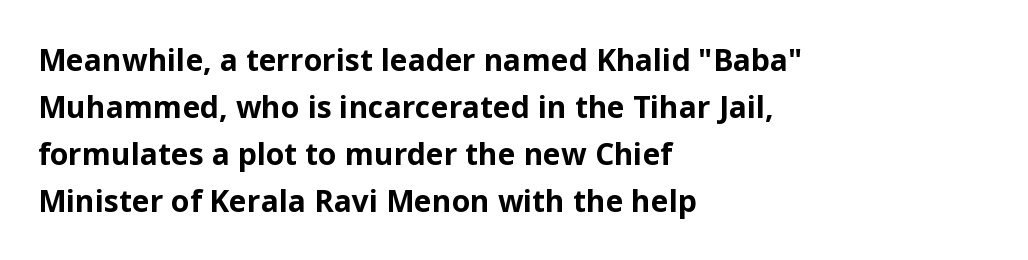
{"serif": "no", "italic": "no", "bold": "yes", "weight": "bold", "width": "normal", "stroke_contrast": "low", "x_height": "medium", "monospaced": "no", "underline": "no", "align": "left", "line_spacing": "normal", "line_spacing_ratio": 1.57, "letter_spacing": "normal", "letter_spacing_em": 0.0, "glyph_px": 30}
